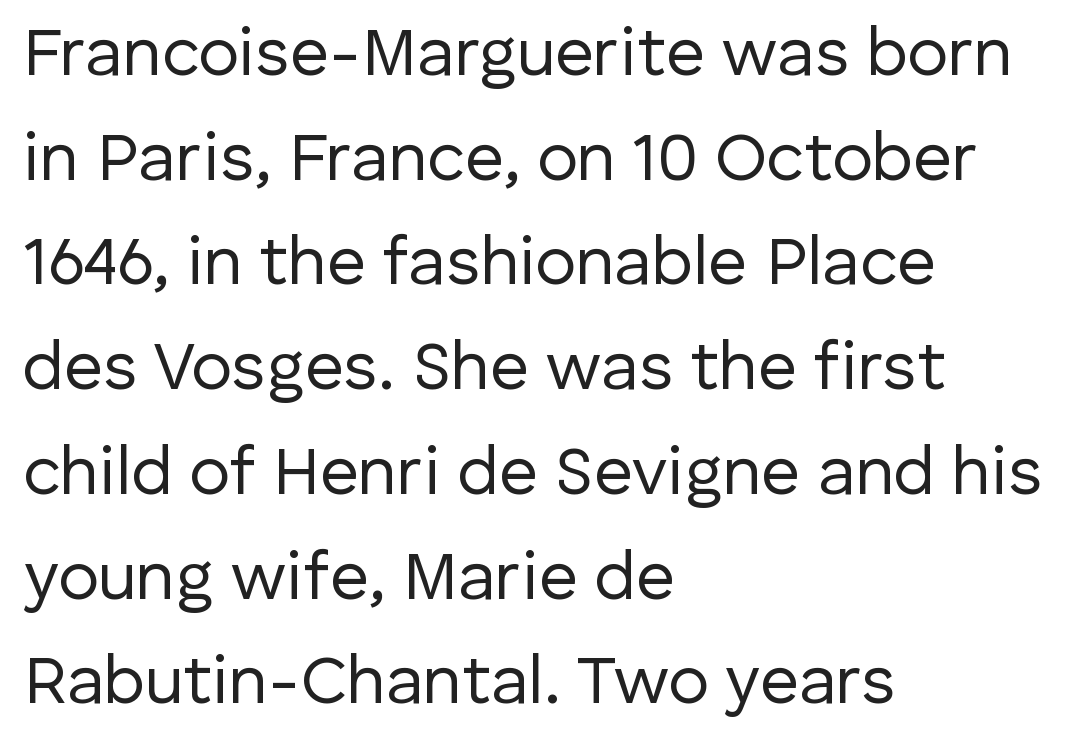
{"serif": "no", "italic": "no", "bold": "no", "weight": "regular", "width": "normal", "stroke_contrast": "low", "x_height": "medium", "monospaced": "no", "underline": "no", "align": "left", "line_spacing": "normal", "line_spacing_ratio": 1.54, "letter_spacing": "normal", "letter_spacing_em": 0.0, "glyph_px": 68}
